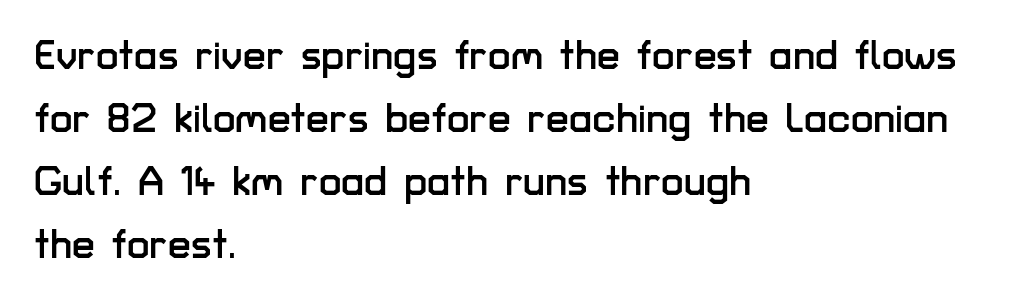
The horizontal fit of the characters is conventional and even. Looks like regular typesetting: each glyph gets only the width it needs. Regarding serifs, this sample does without them. The letters stand upright; this is a roman face. Decoration check: the copy has no underline.
